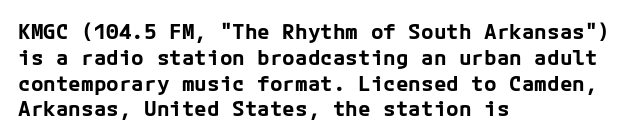
The letters stand upright; this is a roman face. Every row of glyphs begins at an identical x-position on the left. Between one letter and the next there's only the usual sliver of space. Caption: bold face, heavy strokes.
